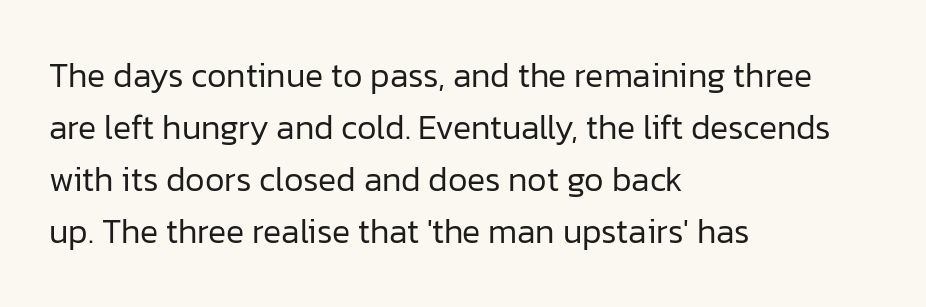
Q: Is the text bold? A: No.
Q: Is the text italic (slanted)? A: No, it is upright.
Q: Is the typeface a serif or a sans-serif typeface? A: Sans-serif.
Q: Is the text underlined? A: No.
Q: How is the paragraph aligned? A: Left-aligned.
Q: Is the spacing between letters normal or unusually wide? A: Normal.
Q: Is the spacing between lines tight, normal or loose? A: Normal.
Q: Width (condensed, normal, or wide)? A: Normal.
Q: Stroke contrast? A: Low.
Q: x-height? A: Medium.
Q: Monospaced? A: No.
